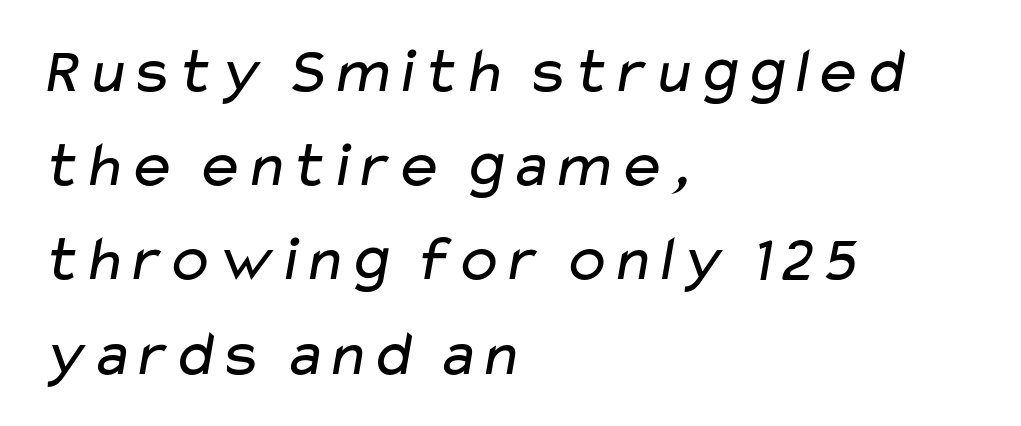
The passage shown is typeset with a sans-serif family. Varying glyph widths throughout — classic text-font behaviour. Summary of weight: not heavy and not bold. Between one letter and the next there's only the usual sliver of space. The rows are spaced the way most documents space them.
